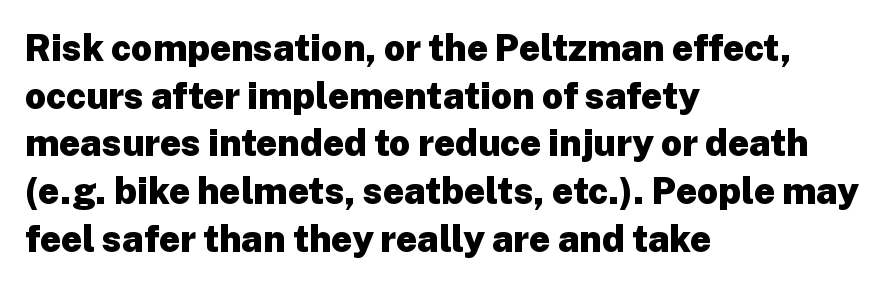
{"serif": "no", "italic": "no", "bold": "yes", "weight": "heavy", "width": "normal", "stroke_contrast": "low", "x_height": "medium", "monospaced": "no", "underline": "no", "align": "left", "line_spacing": "normal", "line_spacing_ratio": 1.29, "letter_spacing": "normal", "letter_spacing_em": 0.0, "glyph_px": 37}
